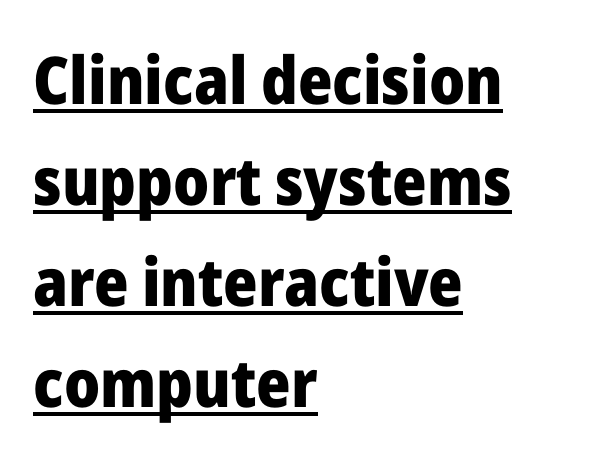
Q: Is the text bold? A: Yes.
Q: Is the text italic (slanted)? A: No, it is upright.
Q: Is the typeface a serif or a sans-serif typeface? A: Sans-serif.
Q: Is the text underlined? A: Yes.
Q: How is the paragraph aligned? A: Left-aligned.
Q: Is the spacing between letters normal or unusually wide? A: Normal.
Q: Is the spacing between lines tight, normal or loose? A: Normal.
Q: Width (condensed, normal, or wide)? A: Normal.
Q: Stroke contrast? A: Low.
Q: x-height? A: Medium.
Q: Monospaced? A: No.
